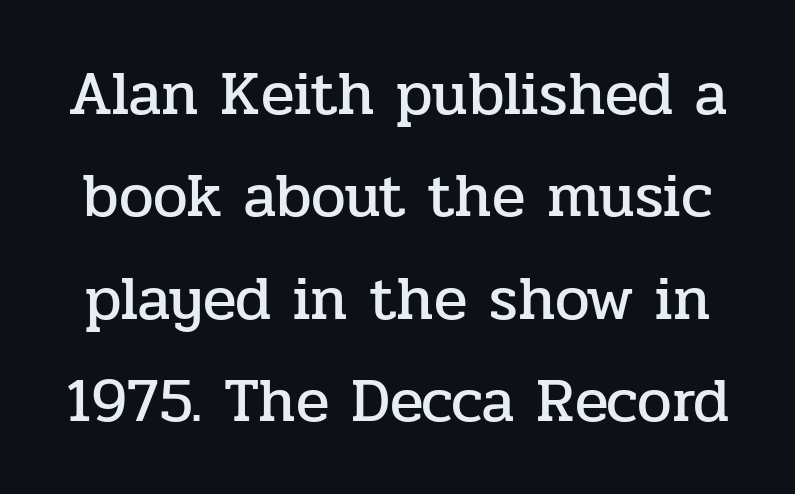
The image shows 62 px serif type, upright; set normal line spacing (1.65x), normal letter spacing, not underlined; low stroke contrast and a medium x-height.
